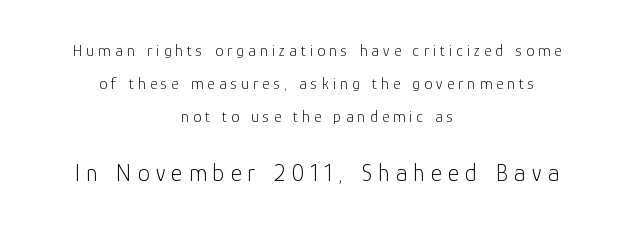
Q: Is the text bold? A: No.
Q: Is the text italic (slanted)? A: No, it is upright.
Q: Is the text underlined? A: No.
Q: How is the paragraph aligned? A: Centered.
Q: Is the spacing between letters normal or unusually wide? A: Unusually wide.
Q: Is the spacing between lines tight, normal or loose? A: Loose.
Q: Which block of text is set in a larger size, the first (top) or the second (bottom)? A: The second (bottom) one.
